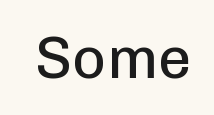
The image shows 59 px regular-weight sans-serif type, upright; set normal letter spacing, not underlined; low stroke contrast and a medium x-height.
